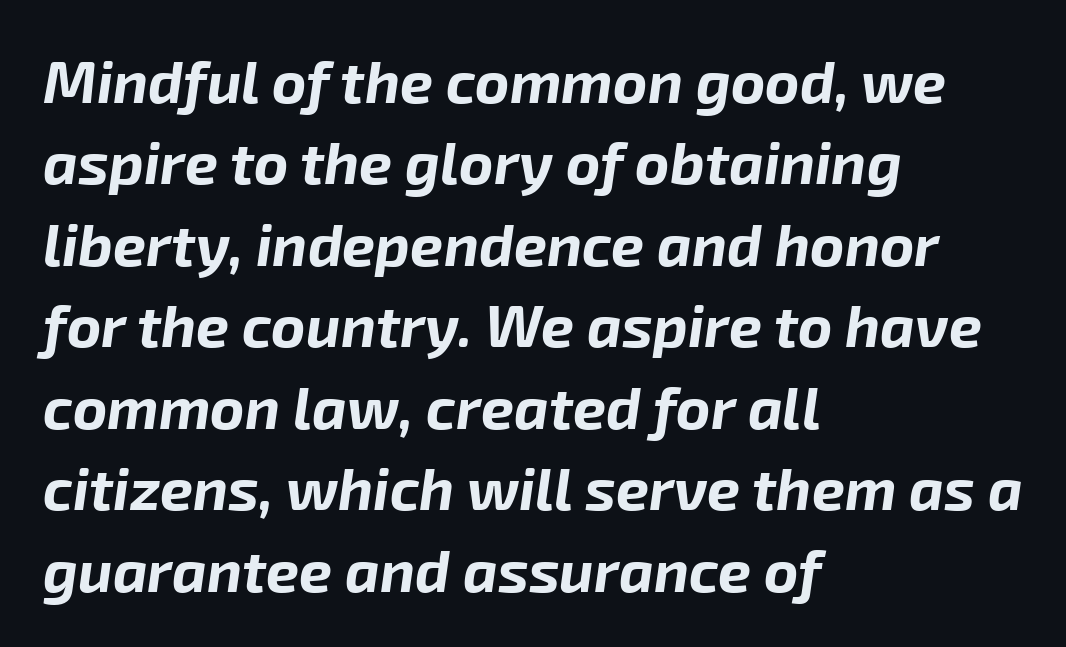
The lettering tilts uniformly, giving the passage an italic look. Bare-footed words on every line. Notice how the passage keeps a crisp vertical edge on the left only. The tracking reads as untouched default to a designer's eye. Vertical spacing — default. The face used here is proportionally spaced, like ordinary book or web type.
